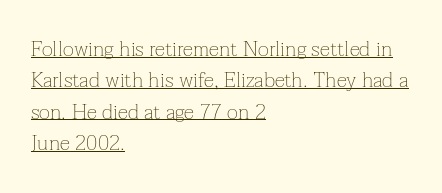
The image shows 21 px text type, upright; set left-aligned, normal line spacing (1.49x), normal letter spacing, underlined.
